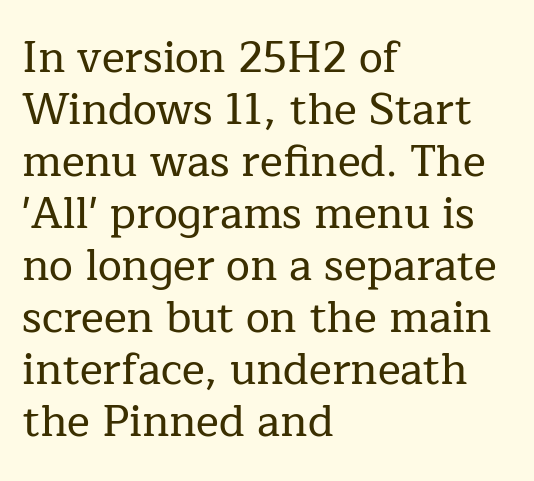
{"serif": "yes", "italic": "no", "width": "normal", "stroke_contrast": "low", "x_height": "medium", "monospaced": "no", "underline": "no", "align": "left", "line_spacing_ratio": 1.21, "letter_spacing": "normal", "letter_spacing_em": 0.0, "glyph_px": 43}
